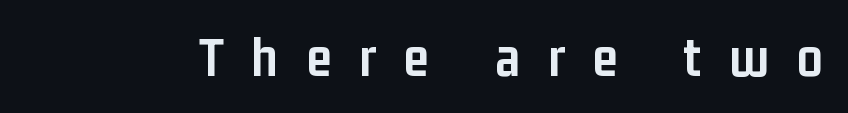
Q: Is the text bold? A: Yes.
Q: Is the text italic (slanted)? A: No, it is upright.
Q: Is the typeface a serif or a sans-serif typeface? A: Sans-serif.
Q: Is the text underlined? A: No.
Q: Is the spacing between letters normal or unusually wide? A: Unusually wide.
Q: Width (condensed, normal, or wide)? A: Condensed.
Q: Stroke contrast? A: Low.
Q: x-height? A: Medium.
Q: Monospaced? A: No.
